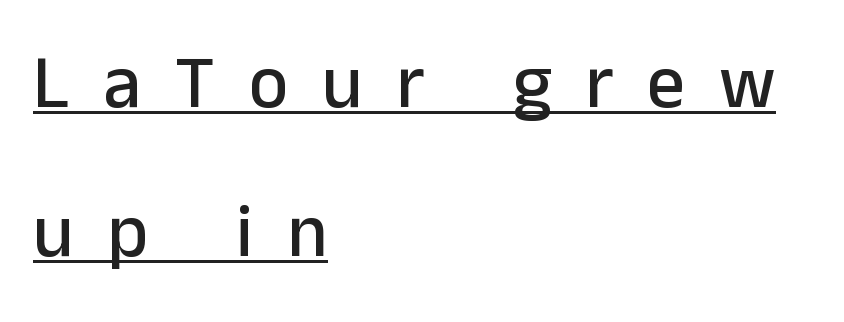
The typesetter chose a ragged-right arrangement here. Vertically, the passage feels expansive, rows floating well apart. This is underlined copy, the kind a proofreader might mark for attention. Notice how the stems are strictly vertical — no italics here. The passage shown is typed in a proportional face where columns would drift.
